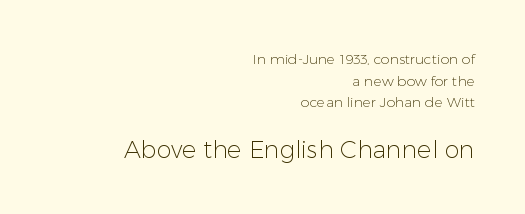
Students, observe: this is what conventionally led text looks like. The passage shown is not underscored anywhere. Each line ends at the same right margin while the left side varies. Weight: regular or lighter. Look at the glyph heights: the lower group is clearly the bigger setting.
